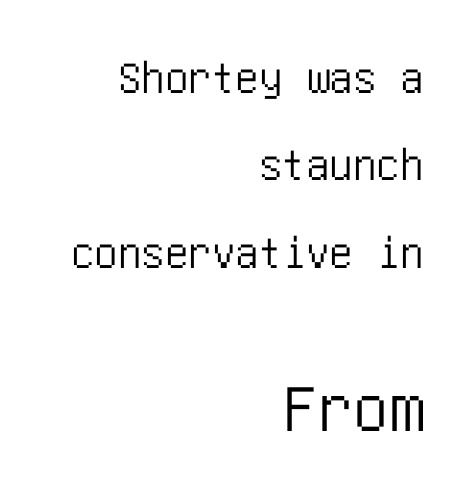
Q: Is the text italic (slanted)? A: No, it is upright.
Q: Is the typeface a serif or a sans-serif typeface? A: Sans-serif.
Q: Is the text underlined? A: No.
Q: How is the paragraph aligned? A: Right-aligned.
Q: Is the spacing between letters normal or unusually wide? A: Normal.
Q: Which block of text is set in a larger size, the first (top) or the second (bottom)? A: The second (bottom) one.
Q: Width (condensed, normal, or wide)? A: Condensed.
Q: Stroke contrast? A: Low.
Q: x-height? A: Large.
